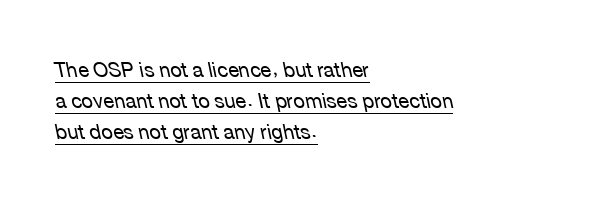
{"italic": "yes", "lean": "left", "slant_degrees": 12, "bold": "no", "underline": "yes", "align": "left", "line_spacing": "normal", "line_spacing_ratio": 1.55, "letter_spacing": "normal", "letter_spacing_em": 0.0, "glyph_px": 20}
